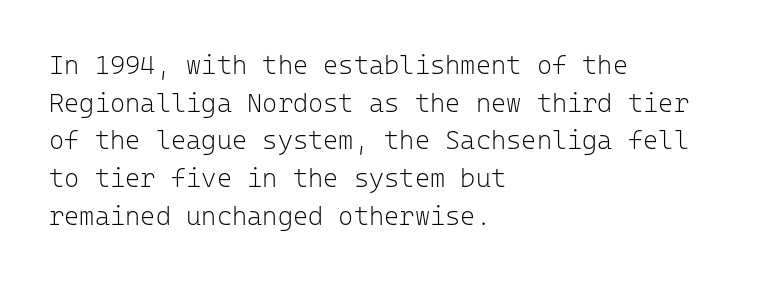
Q: Is the text bold? A: No.
Q: Is the text italic (slanted)? A: No, it is upright.
Q: Is the text underlined? A: No.
Q: How is the paragraph aligned? A: Left-aligned.
Q: Is the spacing between letters normal or unusually wide? A: Normal.
Q: Is the spacing between lines tight, normal or loose? A: Normal.
